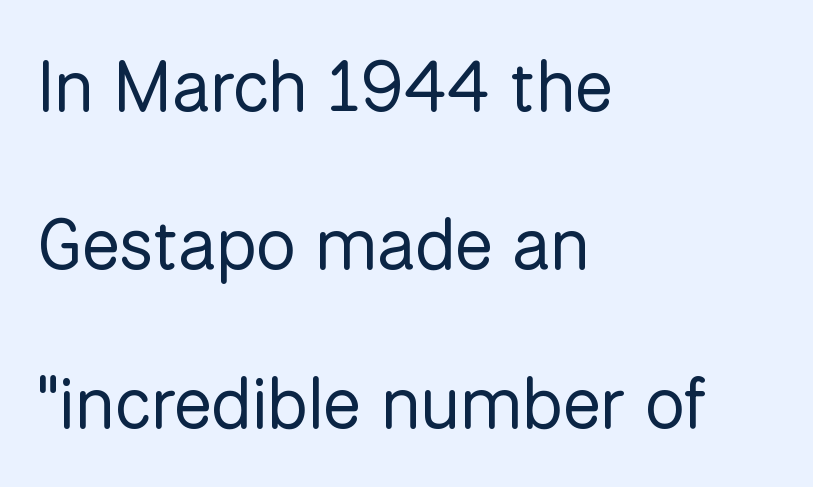
Q: Is the text bold? A: No.
Q: Is the text italic (slanted)? A: No, it is upright.
Q: Is the typeface a serif or a sans-serif typeface? A: Sans-serif.
Q: Is the text underlined? A: No.
Q: How is the paragraph aligned? A: Left-aligned.
Q: Is the spacing between letters normal or unusually wide? A: Normal.
Q: Is the spacing between lines tight, normal or loose? A: Loose.
Q: Width (condensed, normal, or wide)? A: Normal.
Q: Stroke contrast? A: Low.
Q: x-height? A: Medium.
Q: Monospaced? A: No.
